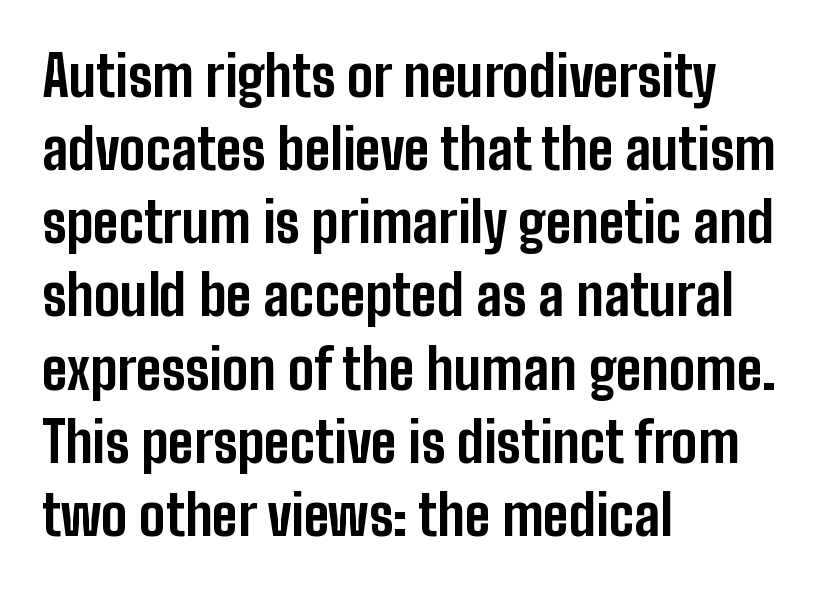
{"serif": "no", "italic": "no", "bold": "yes", "weight": "bold", "width": "condensed", "stroke_contrast": "low", "x_height": "medium", "monospaced": "no", "underline": "no", "align": "left", "line_spacing": "normal", "line_spacing_ratio": 1.33, "letter_spacing": "normal", "letter_spacing_em": 0.0, "glyph_px": 55}
